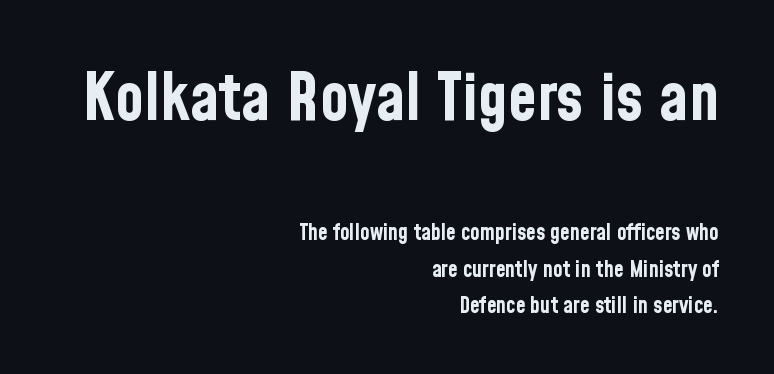
The image shows 66 px bold, condensed sans-serif type, upright; set right-aligned, normal line spacing (1.67x), normal letter spacing, not underlined; the first (top) block is 3.0x larger; low stroke contrast and a medium x-height.
